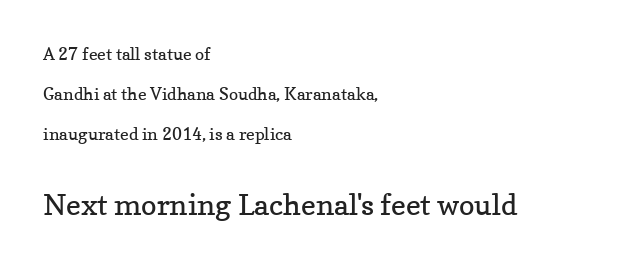
Q: Is the text bold? A: No.
Q: Is the text italic (slanted)? A: No, it is upright.
Q: Is the typeface a serif or a sans-serif typeface? A: Serif.
Q: Is the text underlined? A: No.
Q: How is the paragraph aligned? A: Left-aligned.
Q: Is the spacing between letters normal or unusually wide? A: Normal.
Q: Is the spacing between lines tight, normal or loose? A: Loose.
Q: Which block of text is set in a larger size, the first (top) or the second (bottom)? A: The second (bottom) one.
Q: Width (condensed, normal, or wide)? A: Normal.
Q: Stroke contrast? A: Low.
Q: x-height? A: Medium.
Q: Monospaced? A: No.
